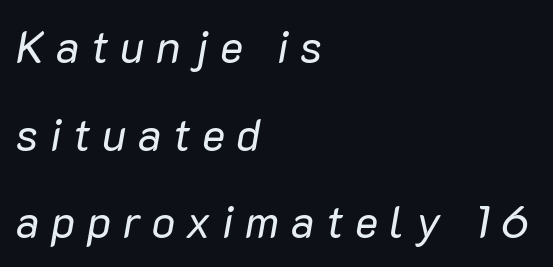
The specimen omits any rule beneath the text block's lines. Between one letter and the next there's a generous, obvious gap. A great deal of white space separates one row of letters from the next. These lines are set flush left with a ragged right edge. Spacing verdict: proportional, widths tailored to each character.
